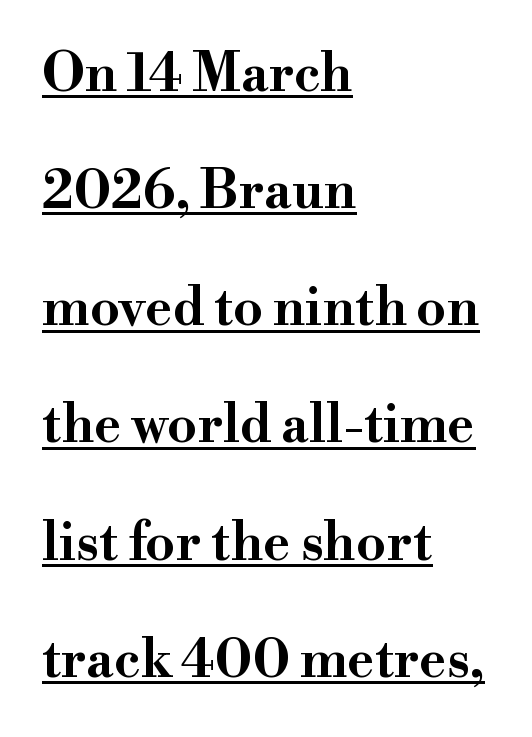
The image shows 53 px wide serif type, upright; set left-aligned, loose line spacing (2.21x), normal letter spacing, underlined; high stroke contrast and a small x-height.
